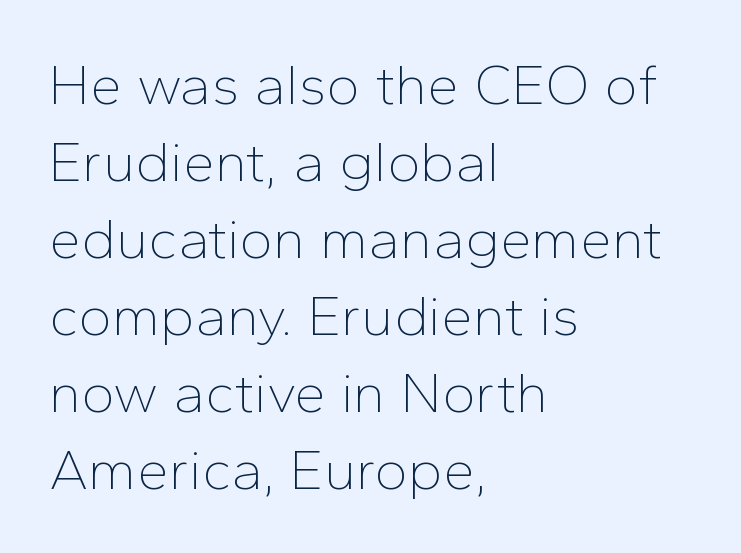
Descenders are the only things crossing below the line. Each letter keeps its own natural width here, so spacing adapts to shape. No italicization has been applied; the sample stays upright. The rendering anchors every line to the left-hand side. A normal amount of white space separates one row of letters from the next.
